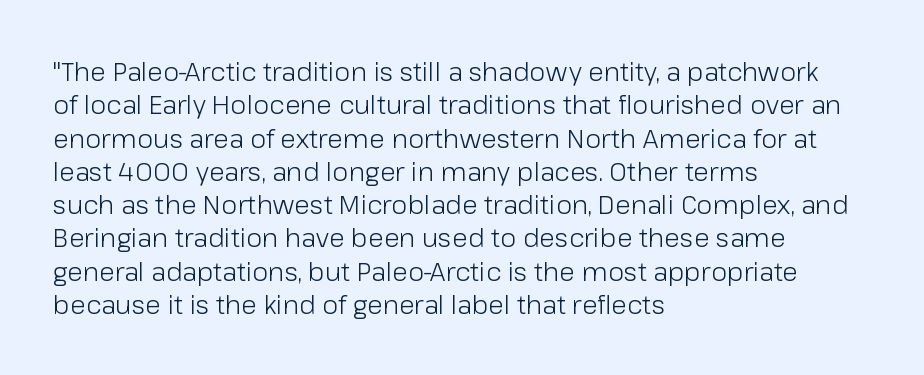
{"italic": "no", "bold": "no", "underline": "no", "align": "left", "line_spacing": "normal", "line_spacing_ratio": 1.28, "letter_spacing": "normal", "letter_spacing_em": 0.0, "glyph_px": 26}
